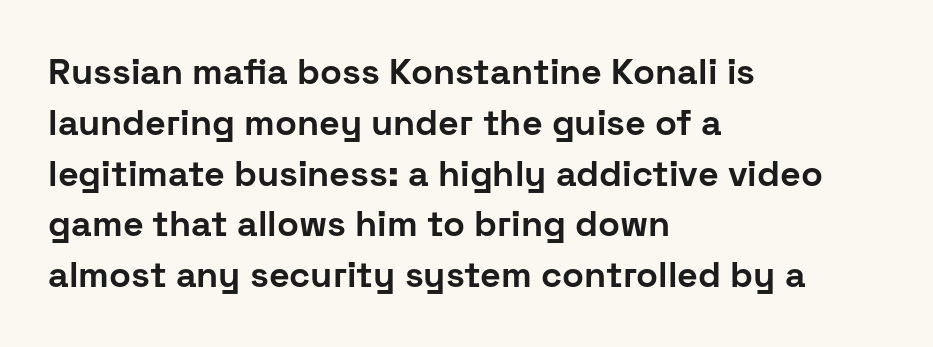
{"serif": "no", "italic": "no", "bold": "yes", "weight": "bold", "width": "normal", "stroke_contrast": "low", "x_height": "medium", "monospaced": "no", "underline": "no", "align": "left", "line_spacing": "normal", "line_spacing_ratio": 1.41, "letter_spacing": "normal", "letter_spacing_em": 0.0, "glyph_px": 36}
